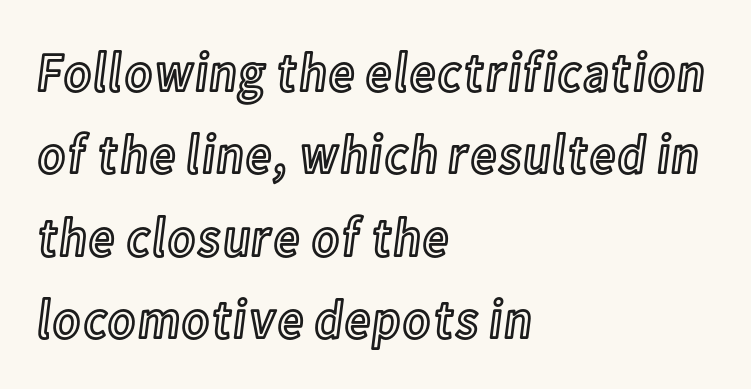
The image shows 56 px condensed type; set left-aligned, normal line spacing (1.47x), normal letter spacing, not underlined; a medium x-height.
